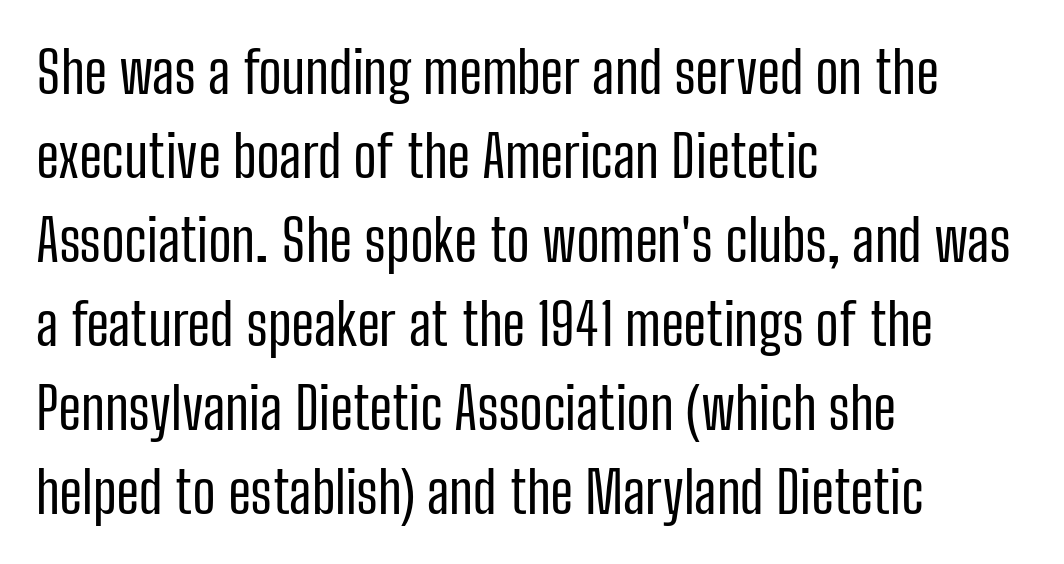
Q: Is the text bold? A: No.
Q: Is the text italic (slanted)? A: No, it is upright.
Q: Is the typeface a serif or a sans-serif typeface? A: Sans-serif.
Q: Is the text underlined? A: No.
Q: How is the paragraph aligned? A: Left-aligned.
Q: Is the spacing between letters normal or unusually wide? A: Normal.
Q: Is the spacing between lines tight, normal or loose? A: Normal.
Q: Width (condensed, normal, or wide)? A: Condensed.
Q: Stroke contrast? A: Low.
Q: x-height? A: Medium.
Q: Monospaced? A: No.
